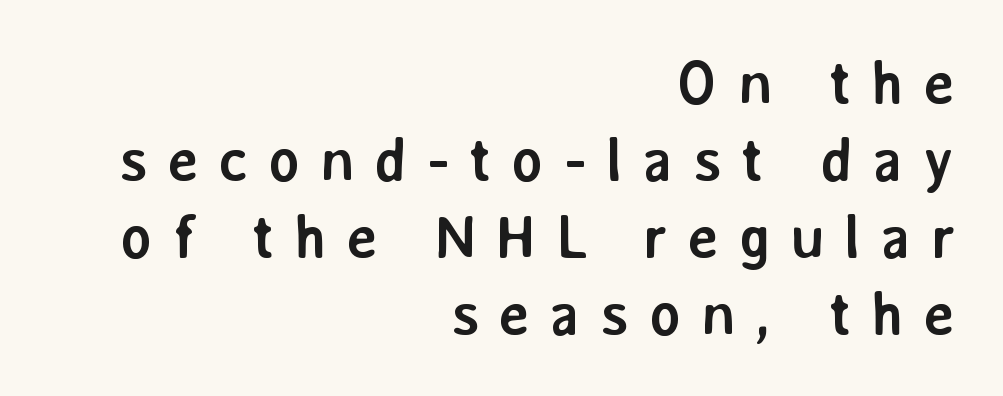
{"serif": "no", "italic": "no", "bold": "yes", "weight": "semibold", "width": "normal", "stroke_contrast": "low", "x_height": "medium", "monospaced": "no", "underline": "no", "align": "right", "line_spacing": "normal", "line_spacing_ratio": 1.26, "letter_spacing": "wide", "letter_spacing_em": 0.31, "glyph_px": 61}
